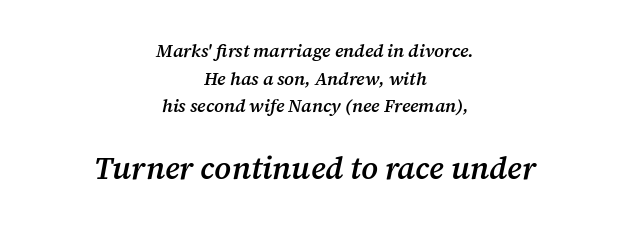
{"serif": "yes", "italic": "yes", "lean": "right", "slant_degrees": 12, "bold": "semi", "weight": "semibold", "width": "normal", "stroke_contrast": "medium", "x_height": "medium", "monospaced": "no", "underline": "no", "align": "center", "line_spacing": "normal", "line_spacing_ratio": 1.54, "letter_spacing": "normal", "letter_spacing_em": 0.0, "larger_block": "second", "size_ratio": 1.72, "glyph_px": 31}
